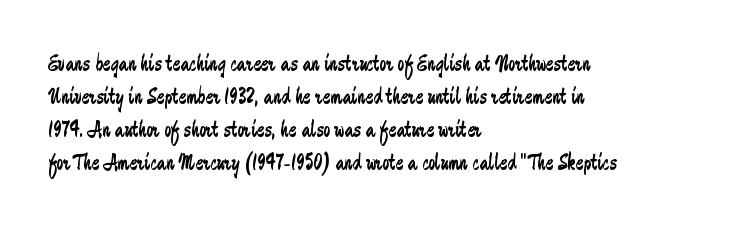
Does extra space separate the letters? No, they use regular spacing. The rendering anchors every line to the left-hand side. These lines sit exactly where default settings would place them. Ink coverage per letter is moderate at most. Bare-footed words on every line.
